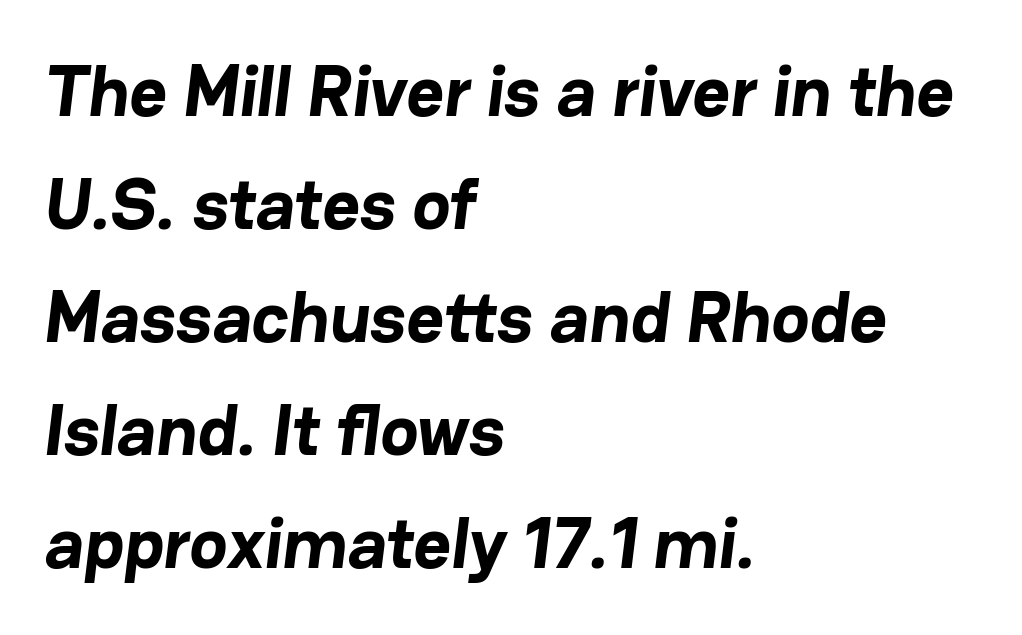
The image shows 72 px bold sans-serif type; set left-aligned, normal line spacing (1.57x), normal letter spacing, not underlined; low stroke contrast and a medium x-height.
